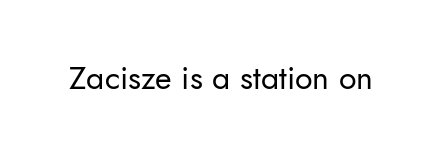
Q: Is the text bold? A: No.
Q: Is the text italic (slanted)? A: No, it is upright.
Q: Is the typeface a serif or a sans-serif typeface? A: Sans-serif.
Q: Is the text underlined? A: No.
Q: Is the spacing between letters normal or unusually wide? A: Normal.
Q: Width (condensed, normal, or wide)? A: Normal.
Q: Stroke contrast? A: Low.
Q: x-height? A: Small.
Q: Monospaced? A: No.
